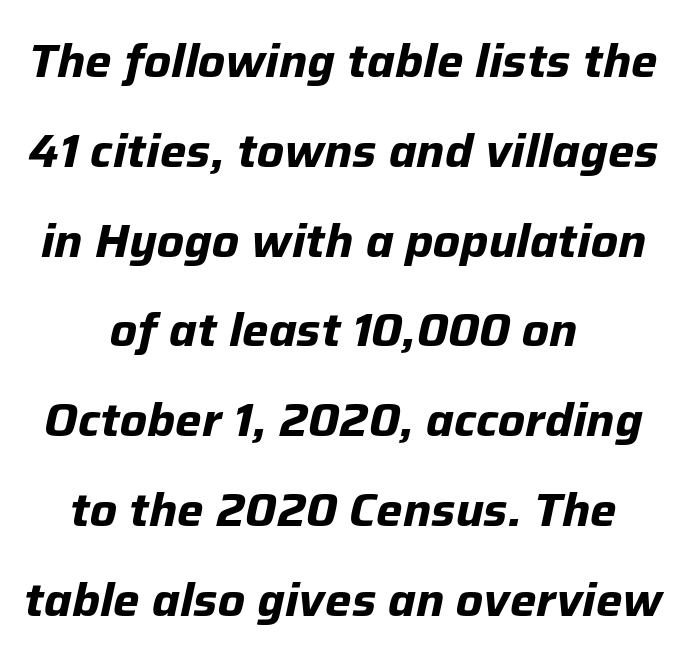
{"italic": "yes", "lean": "right", "slant_degrees": 12, "bold": "yes", "weight": "bold", "width": "normal", "stroke_contrast": "low", "x_height": "medium", "monospaced": "no", "underline": "no", "align": "center", "line_spacing": "loose", "line_spacing_ratio": 1.91, "letter_spacing": "normal", "letter_spacing_em": 0.0, "glyph_px": 47}
